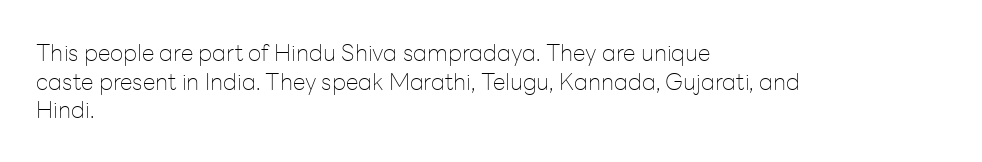
The image shows 23 px text type, upright; set left-aligned, normal line spacing (1.25x), normal letter spacing, not underlined.
